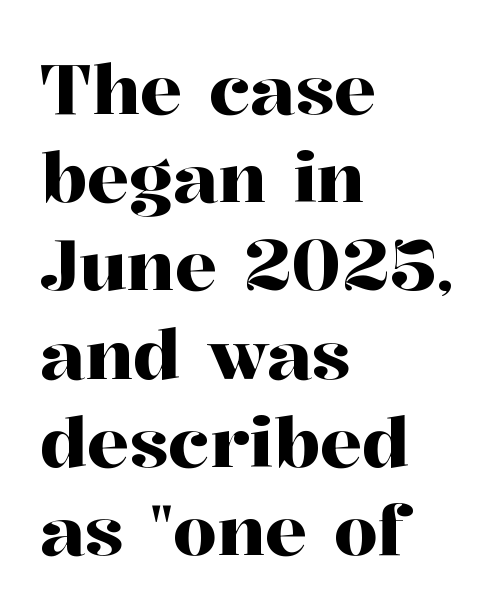
{"serif": "yes", "italic": "no", "width": "normal", "stroke_contrast": "high", "x_height": "medium", "monospaced": "no", "underline": "no", "align": "left", "line_spacing": "normal", "line_spacing_ratio": 1.26, "letter_spacing": "normal", "letter_spacing_em": 0.0, "glyph_px": 70}
